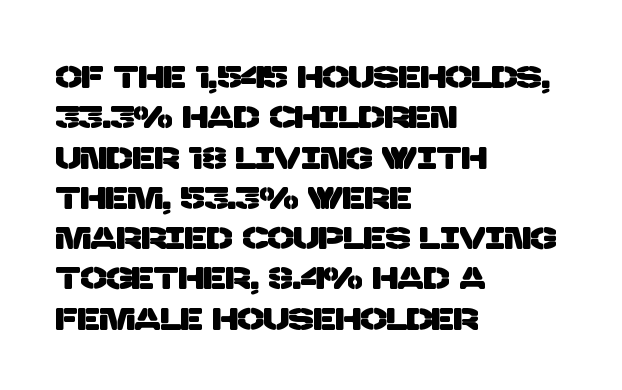
{"serif": "no", "width": "normal", "stroke_contrast": "low", "x_height": "large", "monospaced": "no", "underline": "no", "align": "left", "line_spacing": "normal", "line_spacing_ratio": 1.3, "letter_spacing": "normal", "letter_spacing_em": 0.0, "glyph_px": 31}
